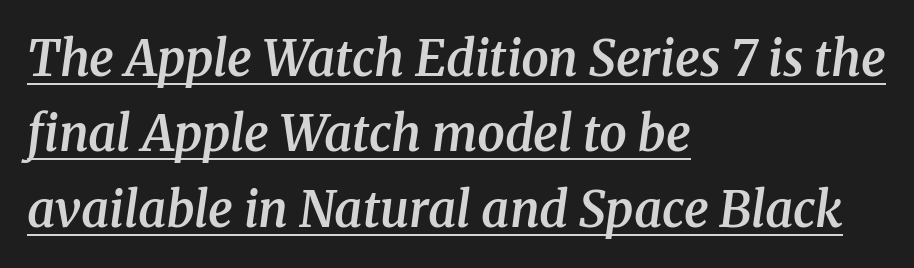
The image shows 49 px semibold serif type, italic (leaning right); set left-aligned, normal line spacing (1.54x), normal letter spacing, underlined; medium stroke contrast and a medium x-height.
